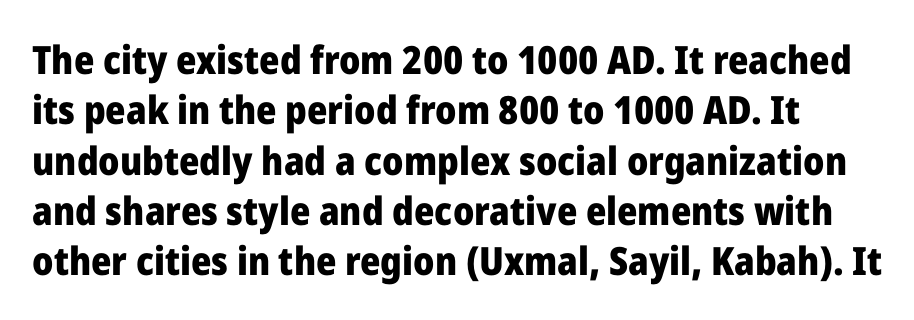
Baseline-to-baseline distance is the conventional proportion of letter height. Looks like regular typesetting: each glyph gets only the width it needs. It's the straight-up-and-down kind of type. Descender tails drop into unmarked territory. Caption: bold face, heavy strokes.
